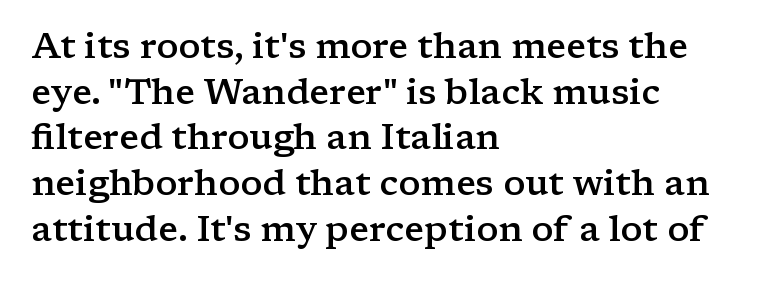
Q: Is the text bold? A: Semi-bold.
Q: Is the text italic (slanted)? A: No, it is upright.
Q: Is the typeface a serif or a sans-serif typeface? A: Serif.
Q: Is the text underlined? A: No.
Q: How is the paragraph aligned? A: Left-aligned.
Q: Is the spacing between letters normal or unusually wide? A: Normal.
Q: Is the spacing between lines tight, normal or loose? A: Normal.
Q: Width (condensed, normal, or wide)? A: Wide.
Q: Stroke contrast? A: Low.
Q: x-height? A: Medium.
Q: Monospaced? A: No.
